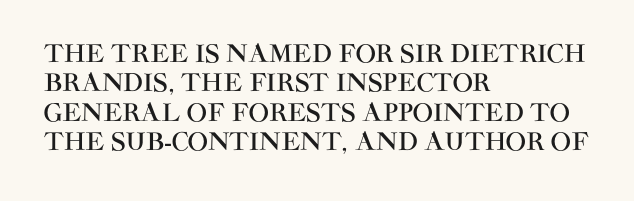
{"italic": "no", "underline": "no", "align": "left", "line_spacing_ratio": 1.22, "letter_spacing": "normal", "letter_spacing_em": 0.0, "glyph_px": 24}
